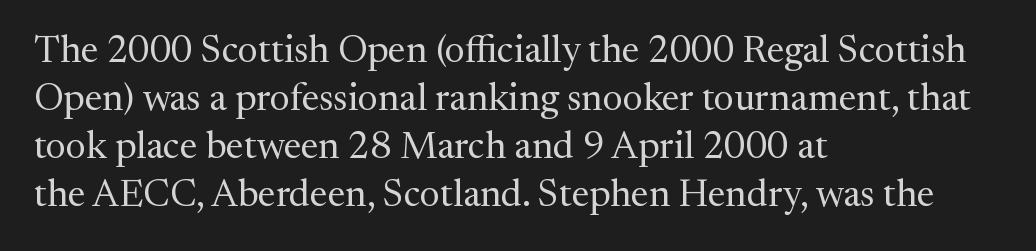
The image shows 38 px regular-weight serif type, upright; set left-aligned, normal line spacing (1.26x), normal letter spacing, not underlined; medium stroke contrast and a medium x-height.
